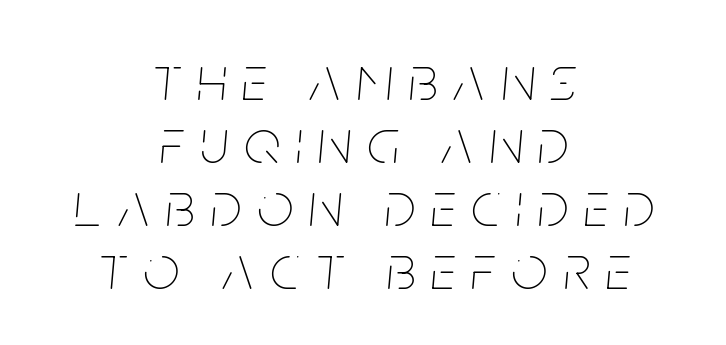
{"italic": "yes", "lean": "right", "slant_degrees": 5, "bold": "no", "weight": "thin", "width": "condensed", "stroke_contrast": "low", "x_height": "large", "monospaced": "no", "underline": "no", "align": "center", "line_spacing": "tight", "line_spacing_ratio": 1.0, "letter_spacing": "wide", "letter_spacing_em": 0.26, "glyph_px": 63}
